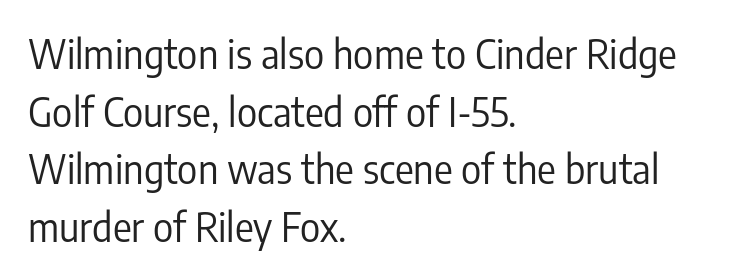
{"serif": "no", "italic": "no", "bold": "no", "weight": "regular", "width": "condensed", "stroke_contrast": "low", "x_height": "medium", "monospaced": "no", "underline": "no", "align": "left", "line_spacing": "normal", "line_spacing_ratio": 1.48, "letter_spacing": "normal", "letter_spacing_em": 0.0, "glyph_px": 39}
